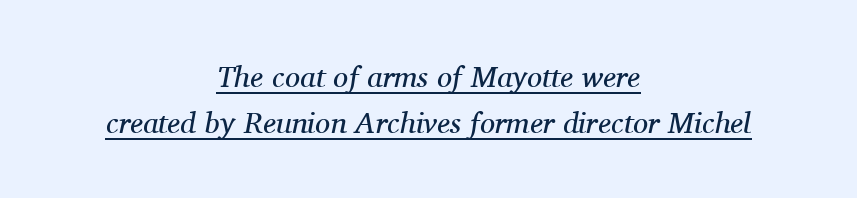
The image shows 30 px regular-weight serif type, italic (leaning right); set centered, normal line spacing (1.53x), normal letter spacing, underlined; medium stroke contrast and a medium x-height.
